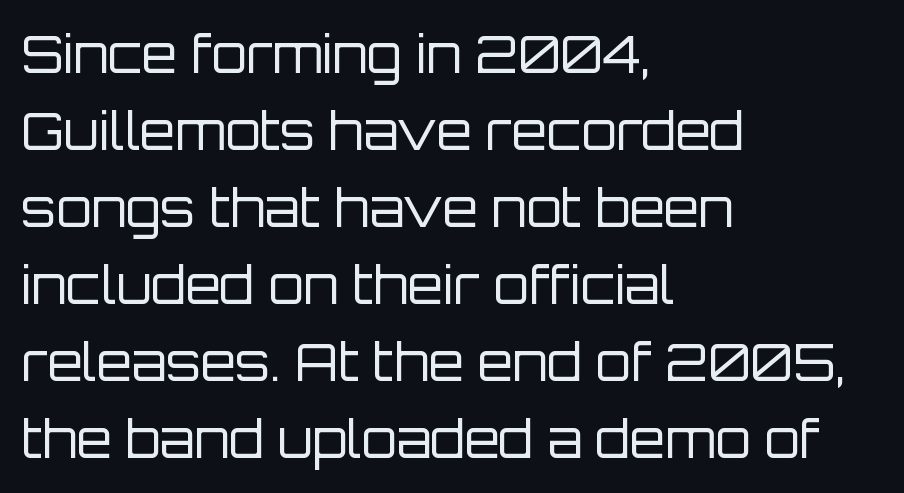
The rows are spaced the way most documents space them. Rule under the text: the space is simply empty. Each word holds together tightly as a unit, with standard inter-letter gaps. This sample uses an upright cut, with every glyph sitting square on the baseline.
